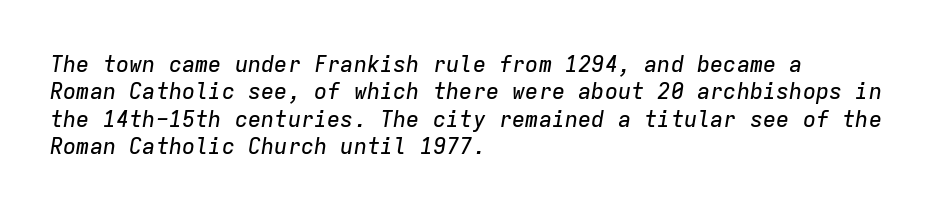
{"italic": "yes", "lean": "right", "slant_degrees": 9, "underline": "no", "align": "left", "line_spacing_ratio": 1.24, "letter_spacing": "normal", "letter_spacing_em": 0.0, "glyph_px": 22}
